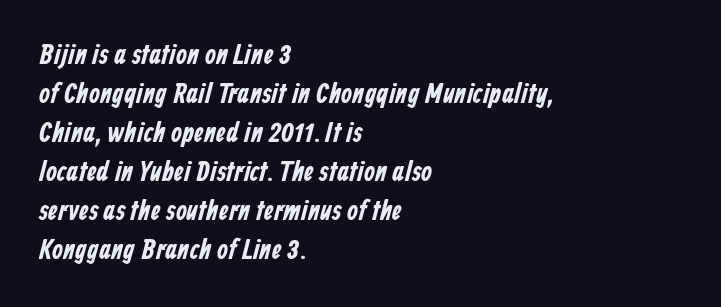
Honestly, the row spacing looks completely unremarkable. Each row of text sits above clean, open space. This rendering leaves character spacing at its baseline value. Unlike a traditional serif, this face leaves its strokes unadorned. The rag falls on the right side of this text block. Each letter keeps its own natural width here, so spacing adapts to shape.
